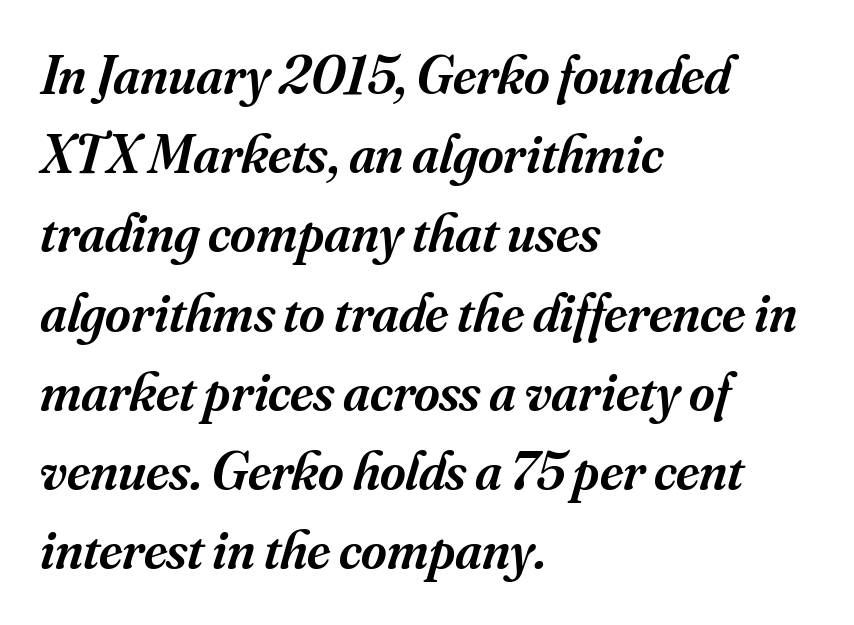
Think of a printed novel: that variable character pitch is what you see here. Quick note: underline off. The face used here is seriffed, in the tradition of book romans. The rendering applies a slant to the glyphs. All the whitespace from short lines collects on the right.
